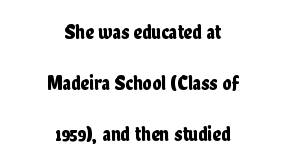
{"italic": "no", "underline": "no", "align": "center", "line_spacing": "loose", "line_spacing_ratio": 2.43, "letter_spacing": "normal", "letter_spacing_em": 0.0, "glyph_px": 21}
